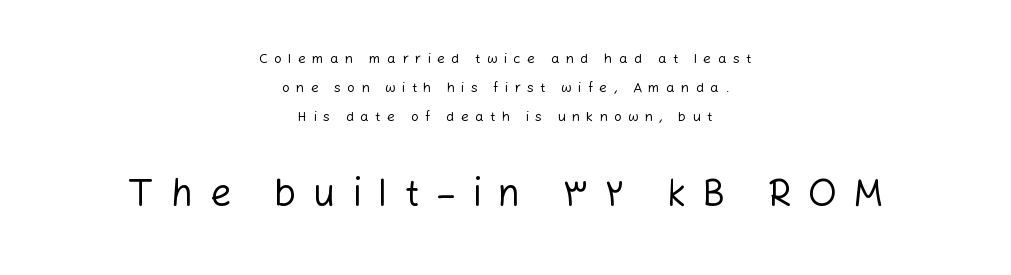
Short note: letters widely spaced. Posture: straight, roman, zero tilt. Character size in the trailing block exceeds that of the leading block. The space beneath each line is pristine and unruled.
